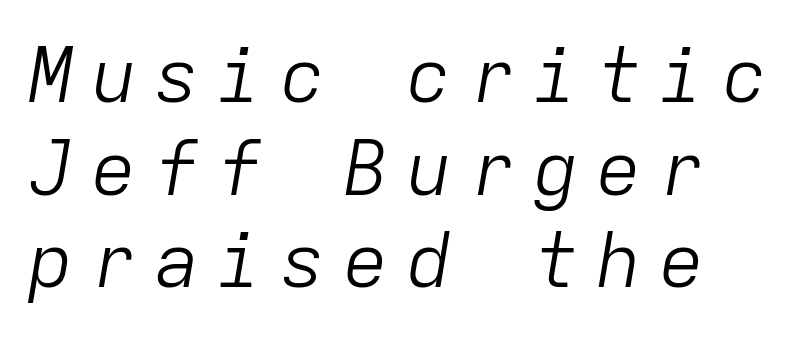
Q: Is the text bold? A: No.
Q: Is the text italic (slanted)? A: Yes, it leans right by about 9 degrees.
Q: Is the text underlined? A: No.
Q: How is the paragraph aligned? A: Left-aligned.
Q: Is the spacing between letters normal or unusually wide? A: Unusually wide.
Q: Width (condensed, normal, or wide)? A: Normal.
Q: Stroke contrast? A: Low.
Q: x-height? A: Medium.
Q: Monospaced? A: Yes.
